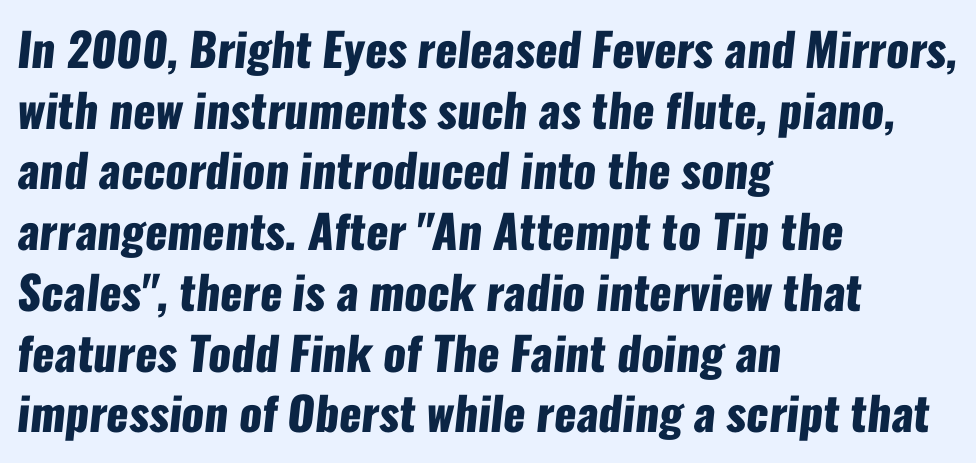
Q: Is the text bold? A: Yes.
Q: Is the typeface a serif or a sans-serif typeface? A: Sans-serif.
Q: Is the text underlined? A: No.
Q: How is the paragraph aligned? A: Left-aligned.
Q: Is the spacing between letters normal or unusually wide? A: Normal.
Q: Is the spacing between lines tight, normal or loose? A: Normal.
Q: Width (condensed, normal, or wide)? A: Condensed.
Q: Stroke contrast? A: Low.
Q: x-height? A: Medium.
Q: Monospaced? A: No.
